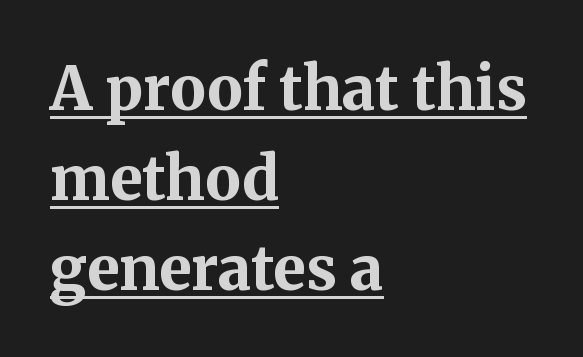
Q: Is the text bold? A: Yes.
Q: Is the text italic (slanted)? A: No, it is upright.
Q: Is the typeface a serif or a sans-serif typeface? A: Serif.
Q: Is the text underlined? A: Yes.
Q: How is the paragraph aligned? A: Left-aligned.
Q: Is the spacing between letters normal or unusually wide? A: Normal.
Q: Is the spacing between lines tight, normal or loose? A: Normal.
Q: Width (condensed, normal, or wide)? A: Normal.
Q: Stroke contrast? A: Medium.
Q: x-height? A: Medium.
Q: Monospaced? A: No.
